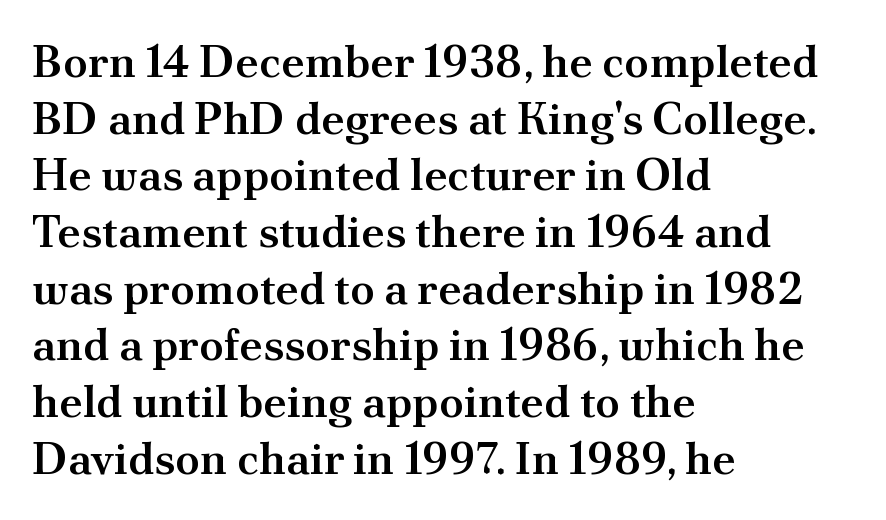
Does the leading feel generous? No, just average. These lines are rendered in a variable-pitch font. Where is the straight margin? On the left. Is this a sans? No — the strokes have serifs. Moderately thickened strokes mark this as semibold type. Short note: letters normally spaced.
